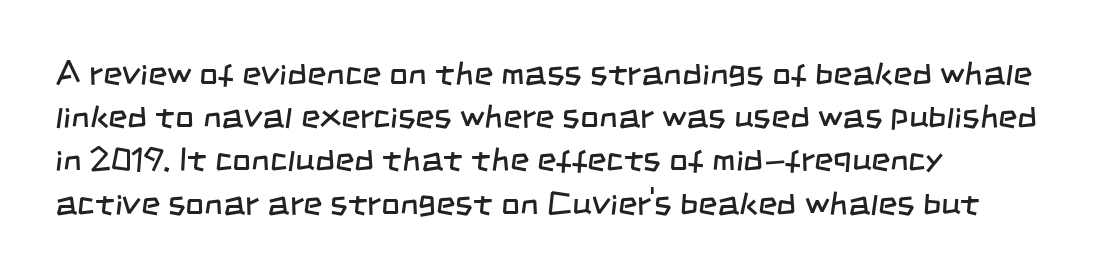
{"serif": "no", "bold": "no", "weight": "regular", "width": "condensed", "stroke_contrast": "low", "x_height": "large", "monospaced": "no", "underline": "no", "align": "left", "line_spacing": "normal", "line_spacing_ratio": 1.31, "letter_spacing": "normal", "letter_spacing_em": 0.0, "glyph_px": 33}
